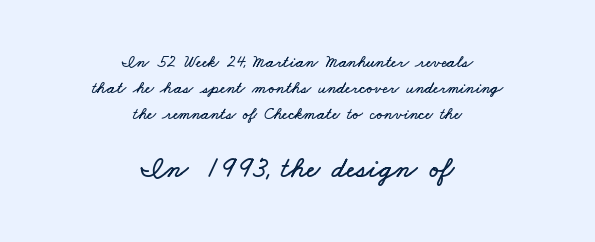
Q: Is the text underlined? A: No.
Q: How is the paragraph aligned? A: Centered.
Q: Is the spacing between letters normal or unusually wide? A: Normal.
Q: Is the spacing between lines tight, normal or loose? A: Normal.
Q: Which block of text is set in a larger size, the first (top) or the second (bottom)? A: The second (bottom) one.
Q: Width (condensed, normal, or wide)? A: Wide.
Q: Stroke contrast? A: Low.
Q: x-height? A: Small.
Q: Monospaced? A: No.
